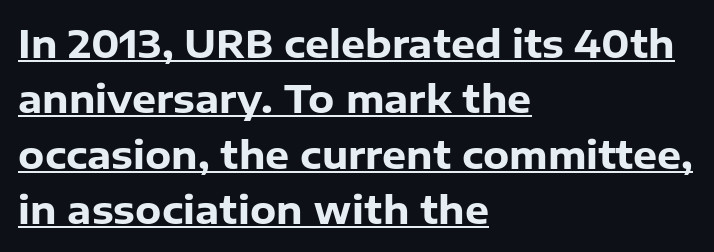
The image shows 38 px heavy sans-serif type, upright; set left-aligned, normal line spacing (1.46x), normal letter spacing, underlined; low stroke contrast and a medium x-height.
